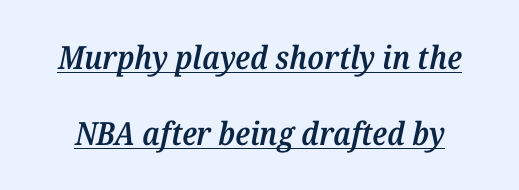
{"serif": "yes", "italic": "yes", "lean": "right", "slant_degrees": 12, "bold": "semi", "weight": "semibold", "width": "normal", "stroke_contrast": "medium", "x_height": "medium", "monospaced": "no", "underline": "yes", "line_spacing": "loose", "line_spacing_ratio": 2.38, "letter_spacing": "normal", "letter_spacing_em": 0.0, "glyph_px": 32}
